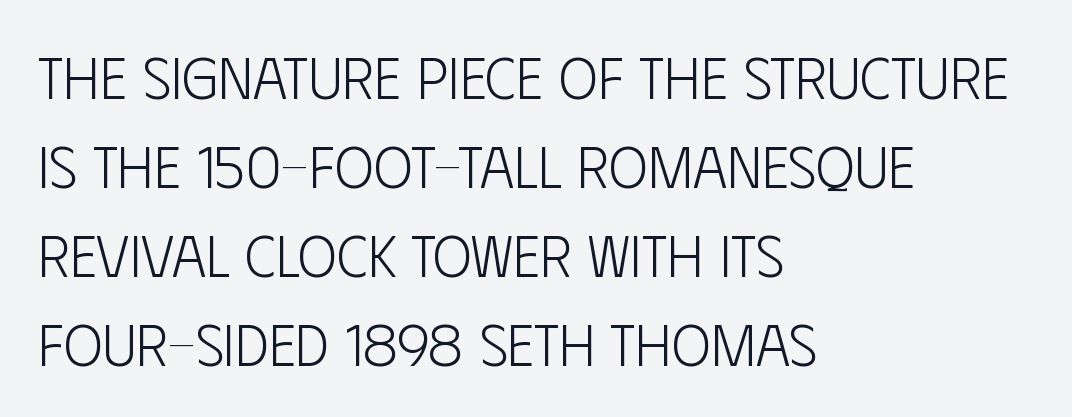
{"serif": "no", "italic": "no", "bold": "no", "weight": "light", "width": "condensed", "stroke_contrast": "low", "x_height": "large", "monospaced": "no", "underline": "no", "align": "left", "line_spacing": "normal", "line_spacing_ratio": 1.51, "letter_spacing": "normal", "letter_spacing_em": 0.0, "glyph_px": 59}
